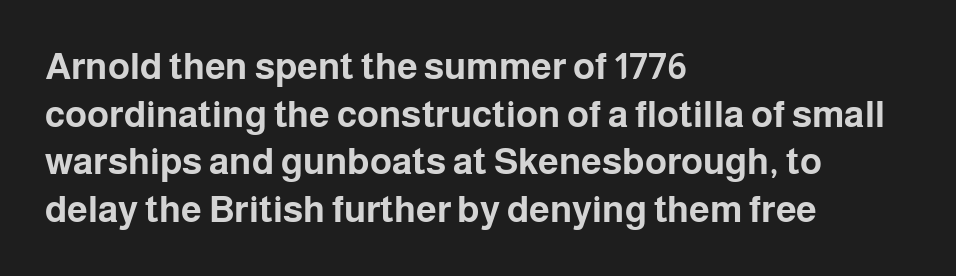
The type sits square on the baseline with zero lean. Is the type bold? Yes — the strokes are clearly thick and heavy. The rows are spaced the way most documents space them. Nope, no serifs anywhere on these letters.
